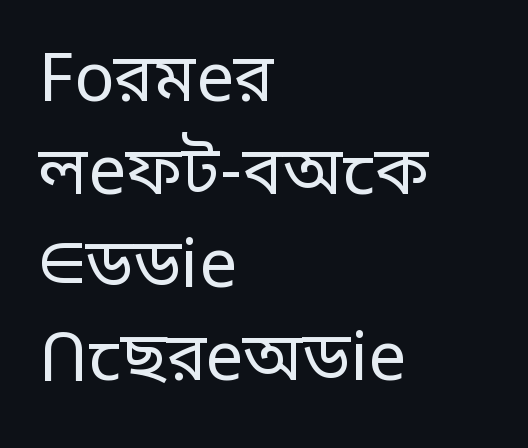
Q: Is the text bold? A: No.
Q: Is the text italic (slanted)? A: No, it is upright.
Q: Is the typeface a serif or a sans-serif typeface? A: Sans-serif.
Q: Is the text underlined? A: No.
Q: How is the paragraph aligned? A: Left-aligned.
Q: Is the spacing between letters normal or unusually wide? A: Normal.
Q: Is the spacing between lines tight, normal or loose? A: Normal.
Q: Width (condensed, normal, or wide)? A: Normal.
Q: Stroke contrast? A: Low.
Q: x-height? A: Large.
Q: Monospaced? A: No.
